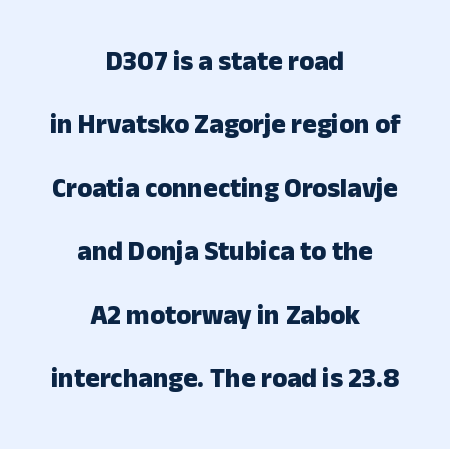
No italicization has been applied; the sample stays upright. The typesetting leans heavy: a genuine bold. Quick note: interline space is abundant. Tracking value appears to be zero — textbook default spacing. This rendering features lettering with no underline.
